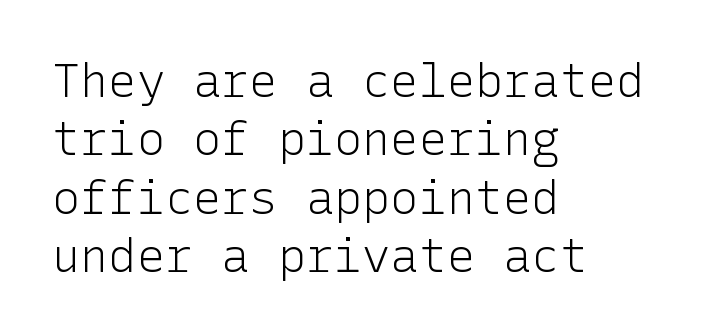
{"serif": "no", "italic": "no", "bold": "no", "weight": "light", "width": "normal", "stroke_contrast": "low", "x_height": "medium", "underline": "no", "align": "left", "line_spacing_ratio": 1.24, "letter_spacing": "normal", "letter_spacing_em": 0.0, "glyph_px": 47}
